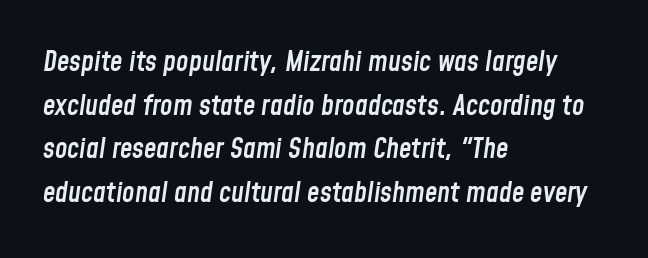
The image shows 28 px semibold, condensed type, italic (leaning right); set left-aligned, normal line spacing (1.56x), normal letter spacing, not underlined; low stroke contrast and a medium x-height.
